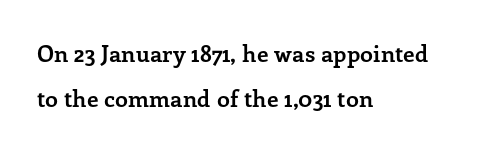
The image shows 23 px bold type, upright; set left-aligned, loose line spacing (1.94x), normal letter spacing, not underlined.
